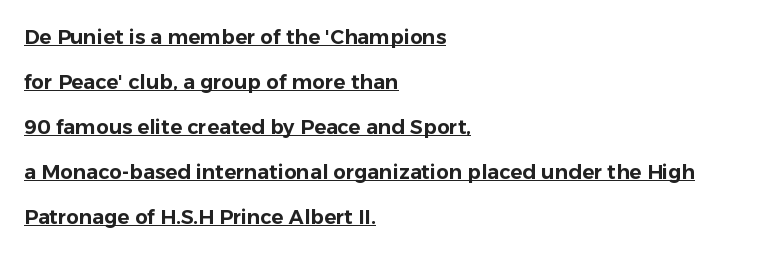
The rendering uses the underline text-decoration. Honestly, the letter spacing is just normal — you wouldn't notice it. Reading down the column, the eye jumps a long way to each next line. This is the regular roman posture of the typeface. The rag falls on the right side of this text block.
